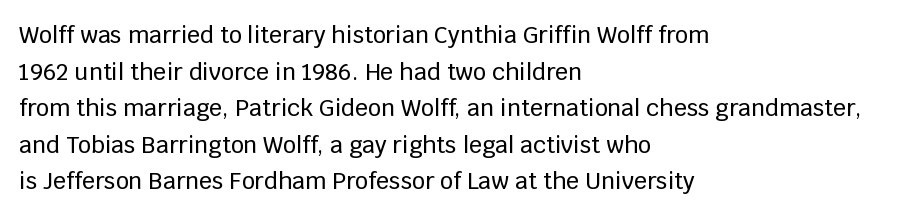
{"italic": "no", "underline": "no", "align": "left", "line_spacing": "normal", "line_spacing_ratio": 1.59, "letter_spacing": "normal", "letter_spacing_em": 0.0, "glyph_px": 23}
